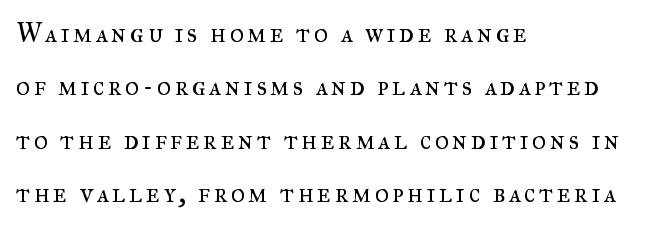
{"italic": "no", "bold": "no", "underline": "no", "align": "left", "line_spacing": "loose", "line_spacing_ratio": 1.98, "glyph_px": 27}
